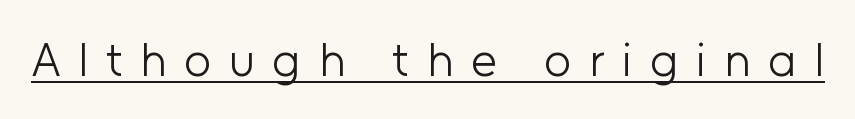
{"serif": "no", "italic": "no", "bold": "no", "weight": "light", "width": "normal", "stroke_contrast": "low", "x_height": "medium", "monospaced": "no", "underline": "yes", "letter_spacing": "wide", "letter_spacing_em": 0.38, "glyph_px": 47}
